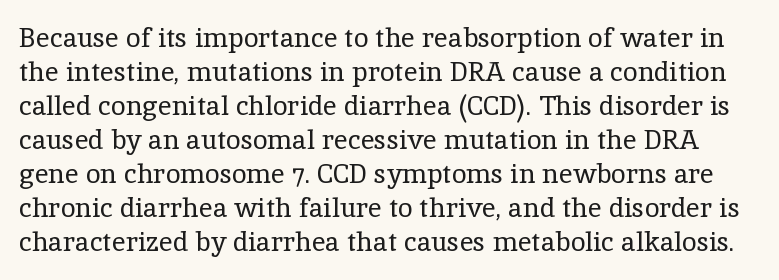
The foot of each line stays bare and open. Stems and bowls with no extra thickness — not bold. The space between consecutive lines is moderate. Posture: straight, roman, zero tilt.
